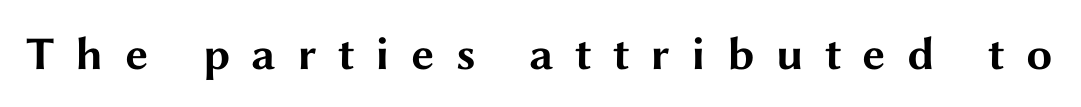
Q: Is the text bold? A: Yes.
Q: Is the text italic (slanted)? A: No, it is upright.
Q: Is the typeface a serif or a sans-serif typeface? A: Sans-serif.
Q: Is the text underlined? A: No.
Q: Is the spacing between letters normal or unusually wide? A: Unusually wide.
Q: Width (condensed, normal, or wide)? A: Wide.
Q: Stroke contrast? A: Medium.
Q: x-height? A: Medium.
Q: Monospaced? A: No.
